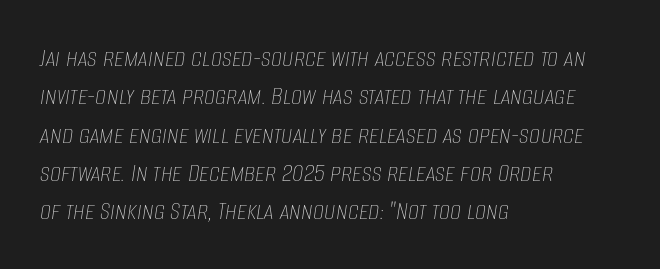
Q: Is the text bold? A: No.
Q: Is the text italic (slanted)? A: Yes, it leans right by about 8 degrees.
Q: Is the text underlined? A: No.
Q: How is the paragraph aligned? A: Left-aligned.
Q: Is the spacing between letters normal or unusually wide? A: Normal.
Q: Is the spacing between lines tight, normal or loose? A: Normal.
Q: Width (condensed, normal, or wide)? A: Condensed.
Q: Stroke contrast? A: Low.
Q: x-height? A: Large.
Q: Monospaced? A: No.
